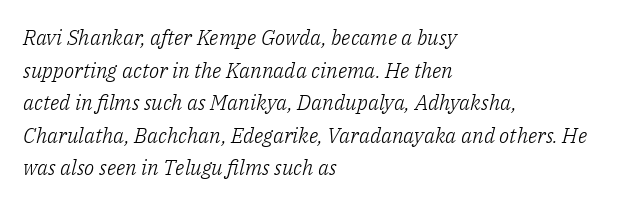
Nothing unusual about the tracking: characters are spaced as the font intends. The passage shown stacks its lines at a standard gap. One-word summary of the alignment: left. Type without underlining. Stroke thickness stays within the range of a standard reading face or lighter.
